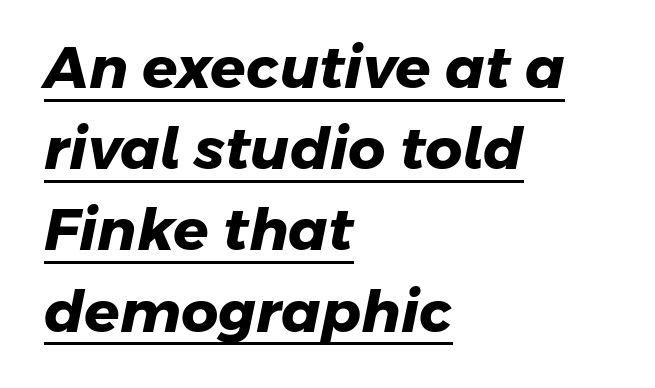
The image shows 58 px heavy sans-serif type; set left-aligned, normal line spacing (1.4x), normal letter spacing, underlined; low stroke contrast and a medium x-height.
